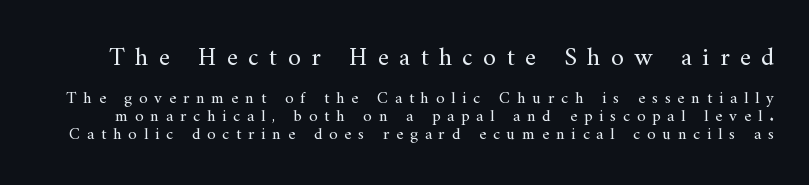
{"italic": "no", "bold": "no", "underline": "no", "line_spacing": "tight", "line_spacing_ratio": 1.05, "letter_spacing": "wide", "letter_spacing_em": 0.4, "larger_block": "first", "size_ratio": 1.53, "glyph_px": 26}
